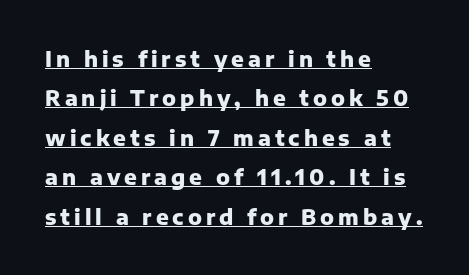
Q: Is the text bold? A: Yes.
Q: Is the text italic (slanted)? A: No, it is upright.
Q: Is the text underlined? A: Yes.
Q: How is the paragraph aligned? A: Left-aligned.
